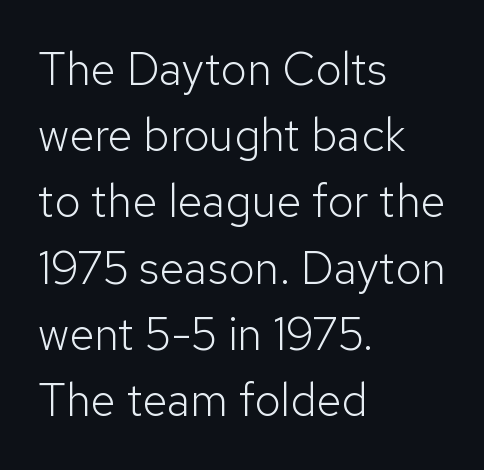
This sample uses an upright cut, with every glyph sitting square on the baseline. Letterform terminals end flat and unadorned throughout the passage. Stems here are at most as thick as an everyday book face. Note the varied advance widths — an 'i' is clearly narrower than an 'm'. Alignment: flush left.
